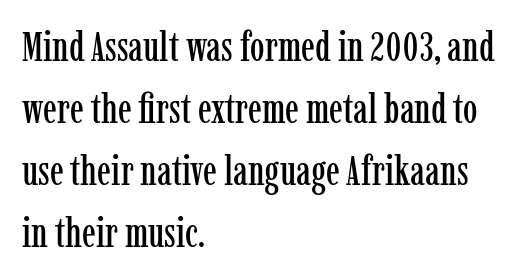
The image shows 41 px condensed serif type, upright; set left-aligned, normal line spacing (1.51x), normal letter spacing, not underlined; low stroke contrast and a medium x-height.
